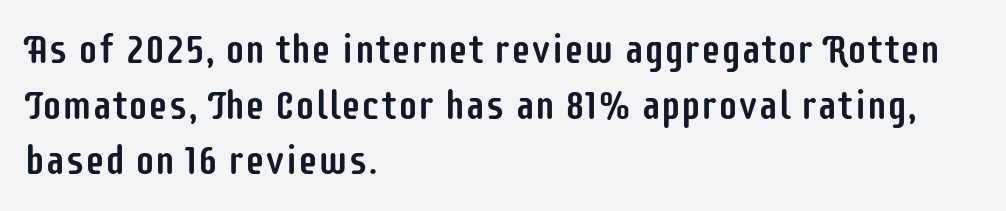
{"serif": "no", "italic": "no", "width": "condensed", "stroke_contrast": "low", "x_height": "large", "monospaced": "no", "underline": "no", "align": "left", "line_spacing": "normal", "line_spacing_ratio": 1.39, "letter_spacing": "normal", "letter_spacing_em": 0.0, "glyph_px": 40}
